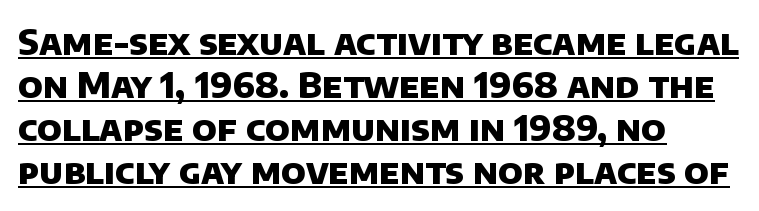
If you drew a ruler down the left edge, every line would touch it. What decoration does the sample have? An underline. The characters display no serif detailing; their extremities are plain. Letter spacing: default.
